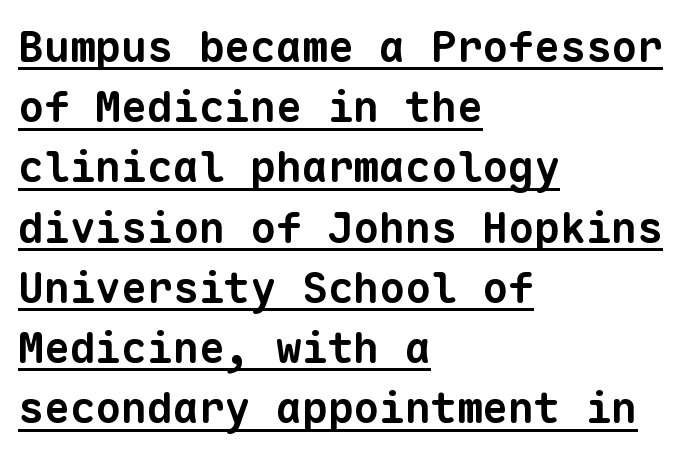
Q: Is the text bold? A: Yes.
Q: Is the typeface a serif or a sans-serif typeface? A: Sans-serif.
Q: Is the text underlined? A: Yes.
Q: How is the paragraph aligned? A: Left-aligned.
Q: Is the spacing between letters normal or unusually wide? A: Normal.
Q: Is the spacing between lines tight, normal or loose? A: Normal.
Q: Width (condensed, normal, or wide)? A: Normal.
Q: Stroke contrast? A: Low.
Q: x-height? A: Medium.
Q: Monospaced? A: Yes.
